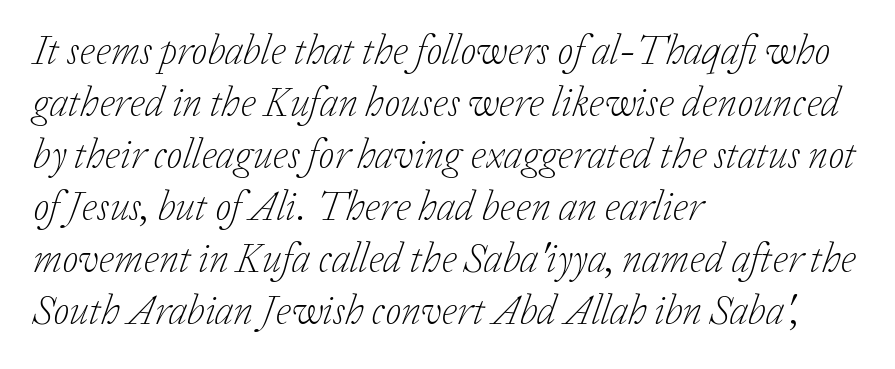
{"serif": "yes", "italic": "yes", "lean": "right", "slant_degrees": 20, "bold": "no", "weight": "light", "width": "normal", "stroke_contrast": "low", "x_height": "medium", "monospaced": "no", "underline": "no", "align": "left", "line_spacing": "normal", "line_spacing_ratio": 1.27, "letter_spacing": "normal", "letter_spacing_em": 0.0, "glyph_px": 41}
